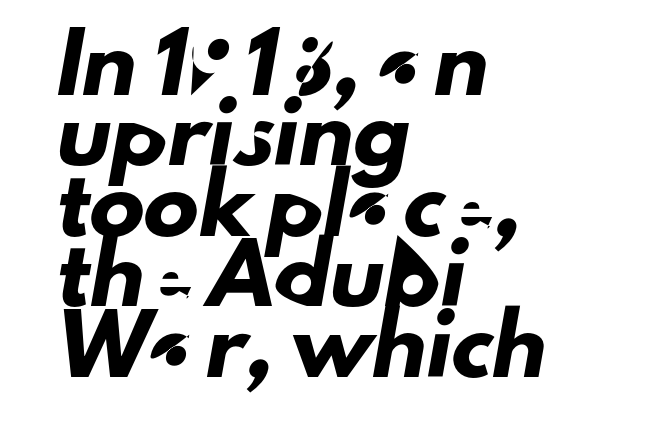
The image shows 55 px sans-serif type; set left-aligned, normal line spacing (1.28x), normal letter spacing, not underlined; low stroke contrast and a small x-height.
